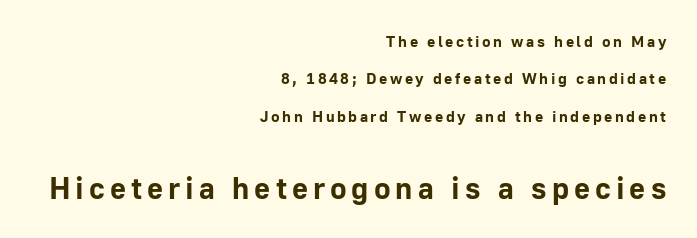
The image shows 31 px bold sans-serif type, upright; set right-aligned, loose line spacing (2.34x), not underlined; the second (bottom) block is 1.94x larger; low stroke contrast and a medium x-height.
